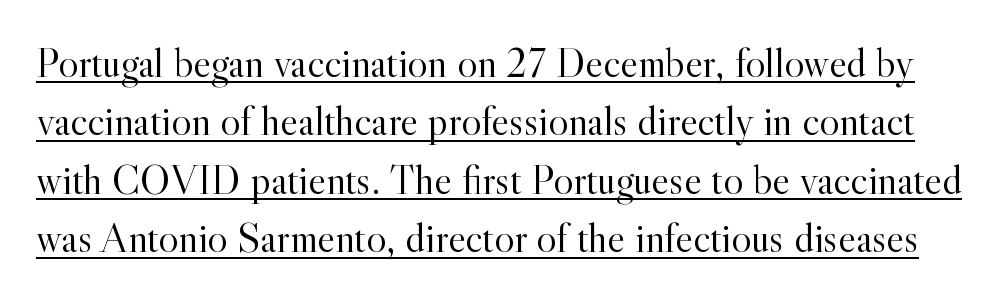
The face looks like a standard text weight, possibly lighter. Spacing verdict: proportional, widths tailored to each character. A serif font was chosen for this passage. What decoration does the sample have? An underline.
